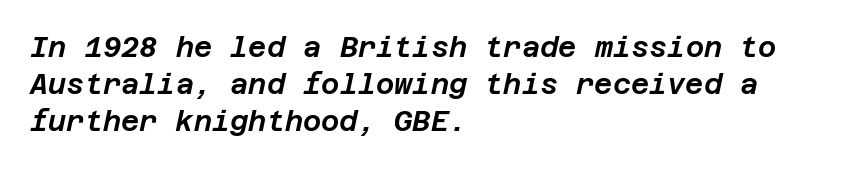
Glyph-to-glyph distance matches everyday printed text. This is oblique type, the kind used for emphasis or titles. Teacher's note: observe the even left margin — that is flush-left alignment. The leading is moderate, giving the passage an even texture. Beneath every word, the page is bare.
